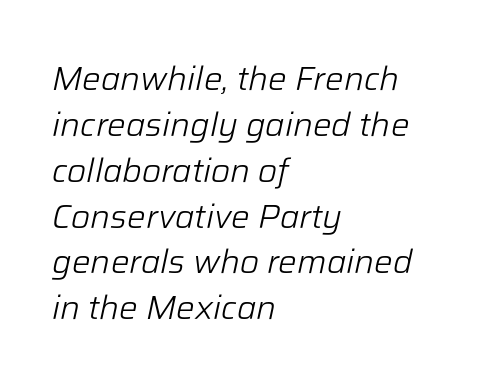
Summary of vertical rhythm: regular, with standard interline spacing. This sample has the flowing, uneven cadence of proportional lettering. The ragged edge is on the right, which tells us the setting is flush left. It's the slanting kind of type. Type without underlining.
